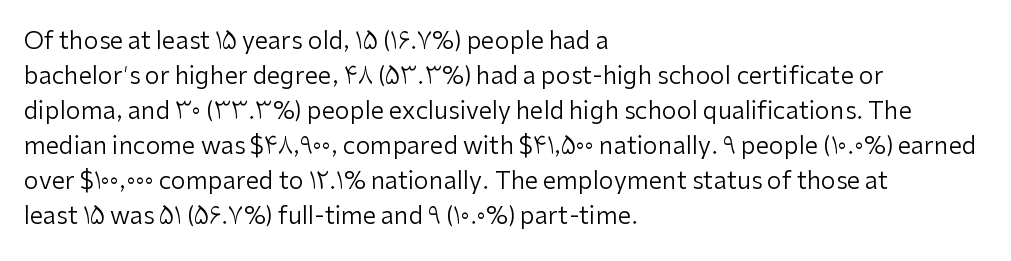
{"italic": "no", "bold": "no", "underline": "no", "align": "left", "line_spacing": "normal", "line_spacing_ratio": 1.46, "letter_spacing": "normal", "letter_spacing_em": 0.0, "glyph_px": 24}
